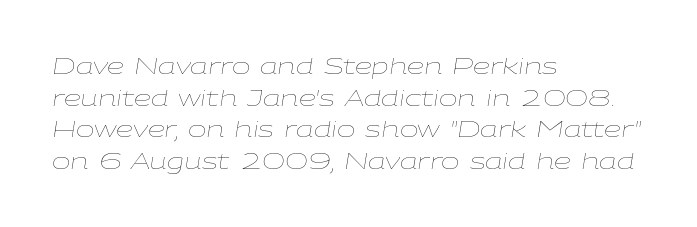
{"italic": "yes", "lean": "right", "slant_degrees": 9, "bold": "no", "underline": "no", "align": "left", "line_spacing": "normal", "line_spacing_ratio": 1.44, "letter_spacing": "normal", "letter_spacing_em": 0.0, "glyph_px": 22}
